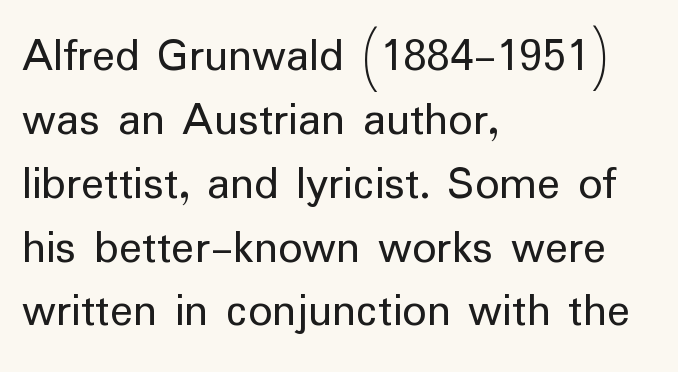
The tracking reads as untouched default to a designer's eye. Spacing verdict: proportional, widths tailored to each character. Evenly set lines give the paragraph a standard silhouette. Heft: none added — not bold.
